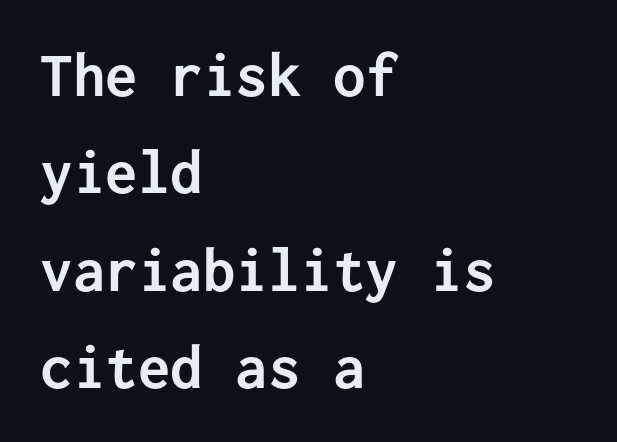
Q: Is the text bold? A: Yes.
Q: Is the text italic (slanted)? A: No, it is upright.
Q: Is the typeface a serif or a sans-serif typeface? A: Sans-serif.
Q: Is the text underlined? A: No.
Q: How is the paragraph aligned? A: Left-aligned.
Q: Is the spacing between letters normal or unusually wide? A: Normal.
Q: Is the spacing between lines tight, normal or loose? A: Normal.
Q: Width (condensed, normal, or wide)? A: Normal.
Q: Stroke contrast? A: Low.
Q: x-height? A: Medium.
Q: Monospaced? A: Yes.
